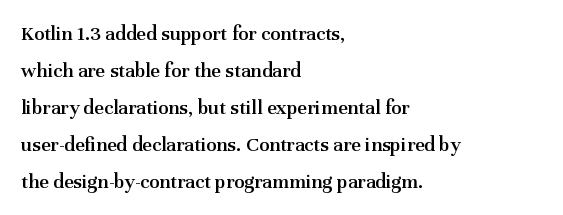
Q: Is the text bold? A: Semi-bold.
Q: Is the text italic (slanted)? A: No, it is upright.
Q: Is the text underlined? A: No.
Q: How is the paragraph aligned? A: Left-aligned.
Q: Is the spacing between letters normal or unusually wide? A: Normal.
